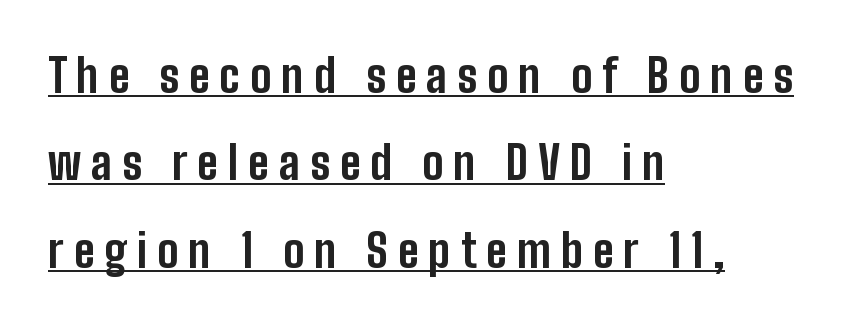
Q: Is the text bold? A: Yes.
Q: Is the text italic (slanted)? A: No, it is upright.
Q: Is the typeface a serif or a sans-serif typeface? A: Sans-serif.
Q: Is the text underlined? A: Yes.
Q: How is the paragraph aligned? A: Left-aligned.
Q: Is the spacing between letters normal or unusually wide? A: Unusually wide.
Q: Is the spacing between lines tight, normal or loose? A: Loose.
Q: Width (condensed, normal, or wide)? A: Condensed.
Q: Stroke contrast? A: Low.
Q: x-height? A: Medium.
Q: Monospaced? A: No.
